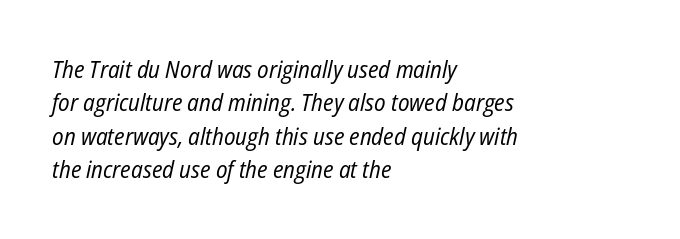
{"italic": "yes", "lean": "right", "slant_degrees": 12, "bold": "no", "underline": "no", "align": "left", "line_spacing": "normal", "line_spacing_ratio": 1.39, "letter_spacing": "normal", "letter_spacing_em": 0.0, "glyph_px": 24}
